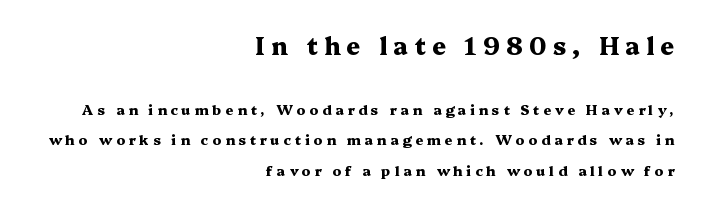
Weight check: bold — yes, fully. Compared with typical paragraphs, the rows here are farther apart. Spacing between characters has been opened up far beyond the box default. A clean baseline with only descenders dipping below it. This is the regular roman posture of the typeface. Short and long lines alike share a common ending point at right.
